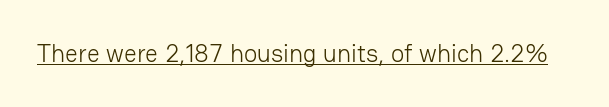
The image shows 25 px text type, upright; set normal letter spacing, underlined.
